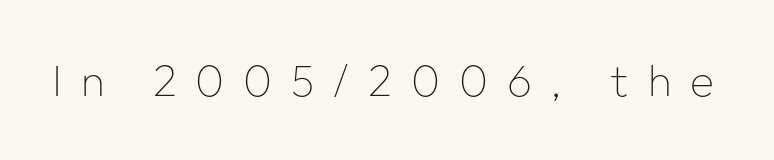
{"serif": "no", "italic": "no", "bold": "no", "weight": "thin", "width": "normal", "stroke_contrast": "low", "x_height": "medium", "monospaced": "no", "underline": "no", "letter_spacing": "wide", "letter_spacing_em": 0.43, "glyph_px": 44}
